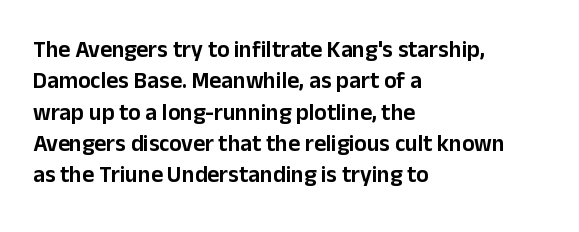
{"italic": "no", "underline": "no", "align": "left", "line_spacing": "normal", "line_spacing_ratio": 1.36, "letter_spacing": "normal", "letter_spacing_em": 0.0, "glyph_px": 23}
